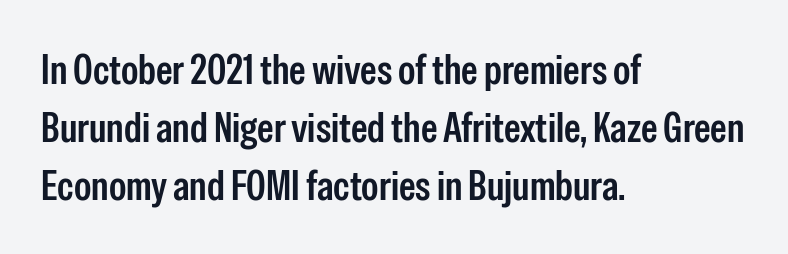
Observe the ordinary spacing: letters are neighbours, not strangers. Is this a fixed-width face? No — the glyphs have proportional, varying widths. Font category for this specimen: sans-serif. Compared with typical paragraphs, the rows here are spaced about the same. This rendering features lettering with no underline. Stems and bowls a touch heavier than normal — semibold.
